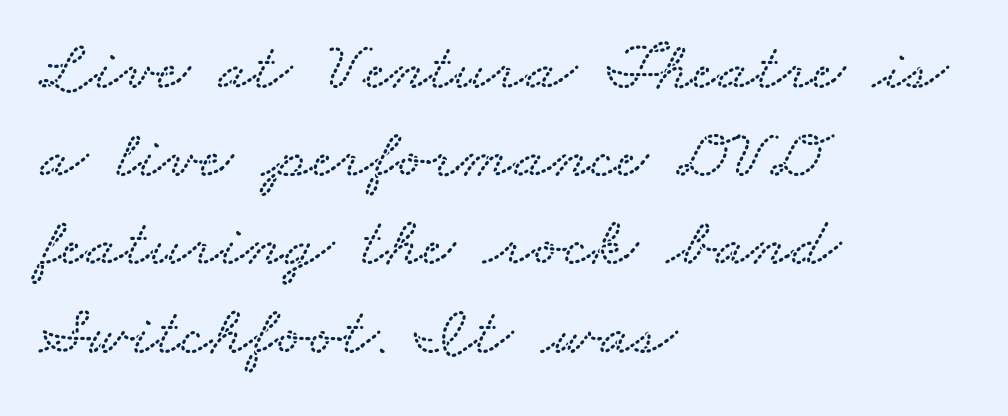
The image shows 70 px wide type; set left-aligned, normal line spacing (1.26x), normal letter spacing, not underlined; low stroke contrast and a small x-height.
